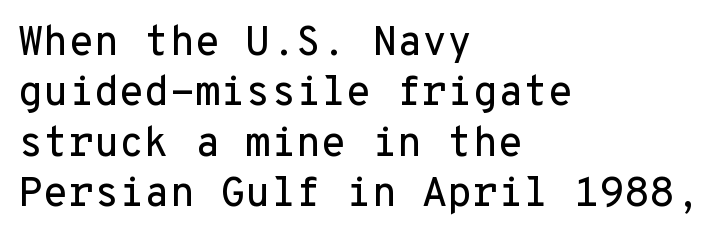
{"serif": "no", "italic": "no", "width": "normal", "stroke_contrast": "low", "x_height": "medium", "monospaced": "yes", "underline": "no", "align": "left", "line_spacing_ratio": 1.23, "letter_spacing": "normal", "letter_spacing_em": 0.0, "glyph_px": 41}
